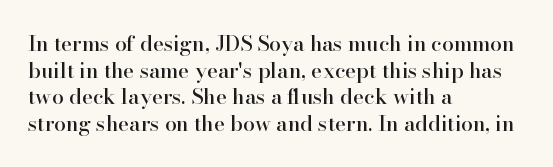
{"italic": "no", "underline": "no", "align": "left", "line_spacing": "normal", "line_spacing_ratio": 1.27, "letter_spacing": "normal", "letter_spacing_em": 0.0, "glyph_px": 21}
